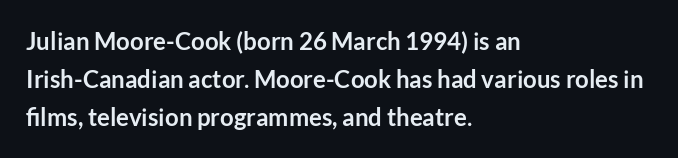
The image shows 24 px bold type, upright; set left-aligned, normal line spacing (1.58x), normal letter spacing, not underlined.
